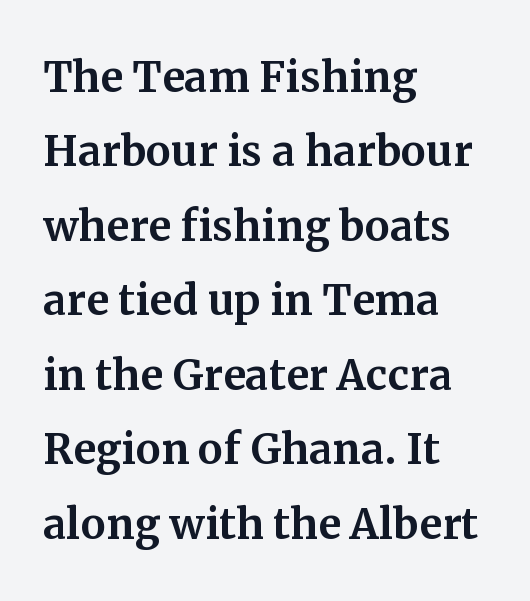
You could call the tracking neutral — neither tight nor loose. Letterform terminals end in serifs throughout the passage. Proportional: the letters do not fall into vertical columns. How would I describe the line gaps? Plain and ordinary.
